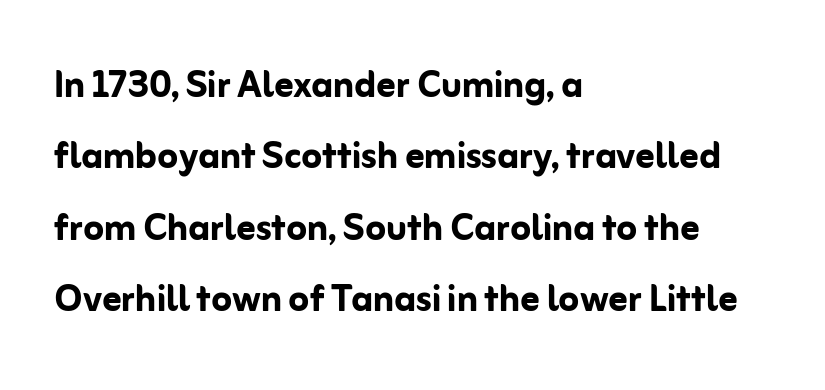
Q: Is the text bold? A: Yes.
Q: Is the text italic (slanted)? A: No, it is upright.
Q: Is the typeface a serif or a sans-serif typeface? A: Sans-serif.
Q: Is the text underlined? A: No.
Q: How is the paragraph aligned? A: Left-aligned.
Q: Is the spacing between letters normal or unusually wide? A: Normal.
Q: Is the spacing between lines tight, normal or loose? A: Normal.
Q: Width (condensed, normal, or wide)? A: Normal.
Q: Stroke contrast? A: Low.
Q: x-height? A: Medium.
Q: Monospaced? A: No.
